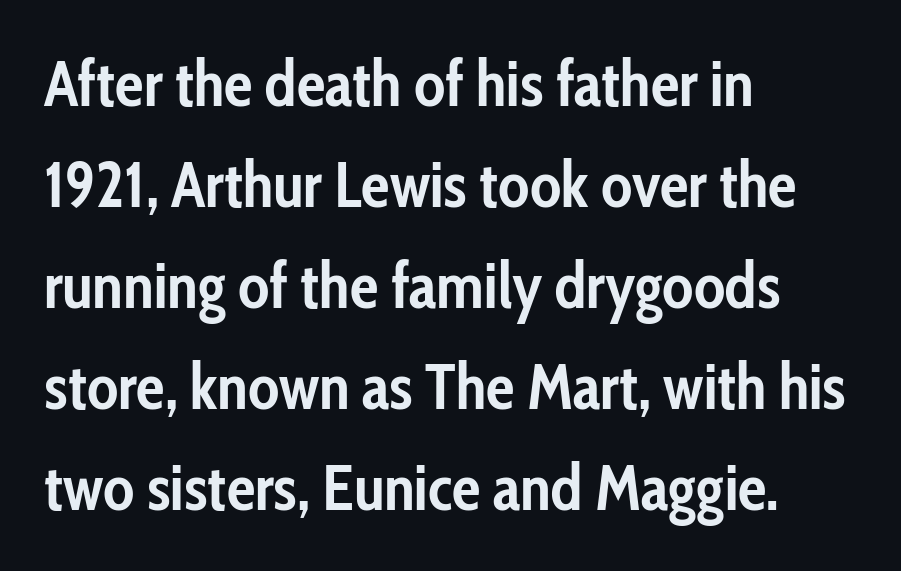
The image shows 64 px semibold, condensed sans-serif type, upright; set left-aligned, normal line spacing (1.58x), normal letter spacing, not underlined; low stroke contrast and a medium x-height.
